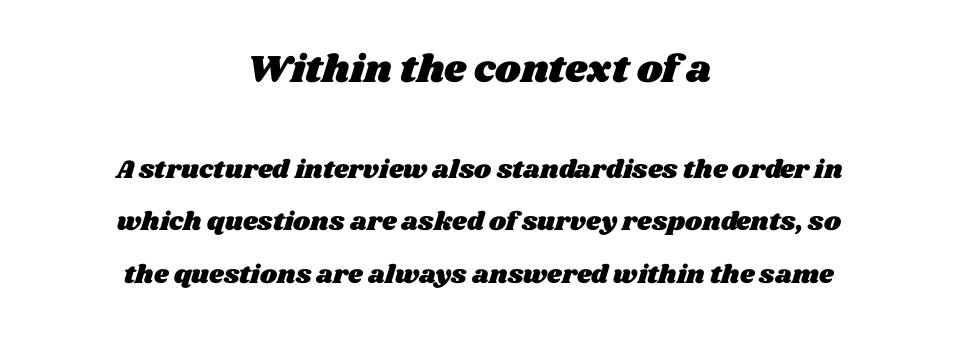
Typesetter's note — upper block bumped up in size, lower block left smaller. The horizontal fit of the characters is conventional and even. The lines are quadded center. The space between consecutive lines is lavish. Unmarked baselines from the first word to the last.
